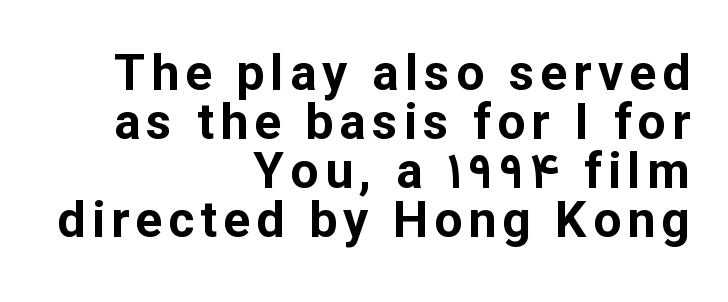
The image shows 50 px bold sans-serif type, upright; set right-aligned, tight line spacing (0.98x), not underlined; low stroke contrast and a medium x-height.
